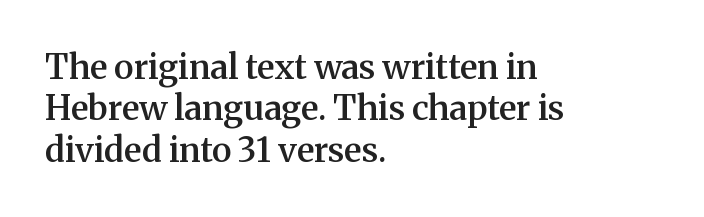
The image shows 34 px semibold serif type, upright; set left-aligned, line spacing 1.22x, normal letter spacing, not underlined; medium stroke contrast and a medium x-height.
